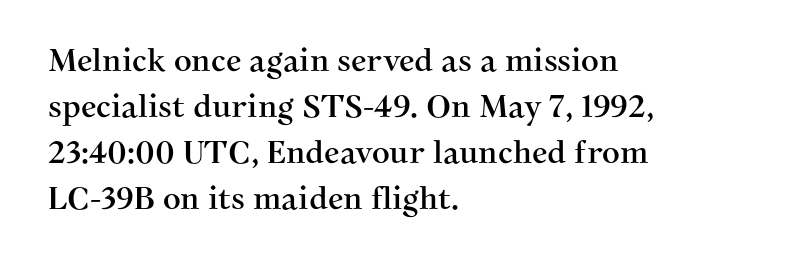
The image shows 31 px serif type, upright; set left-aligned, normal line spacing (1.48x), normal letter spacing, not underlined; medium stroke contrast and a medium x-height.
